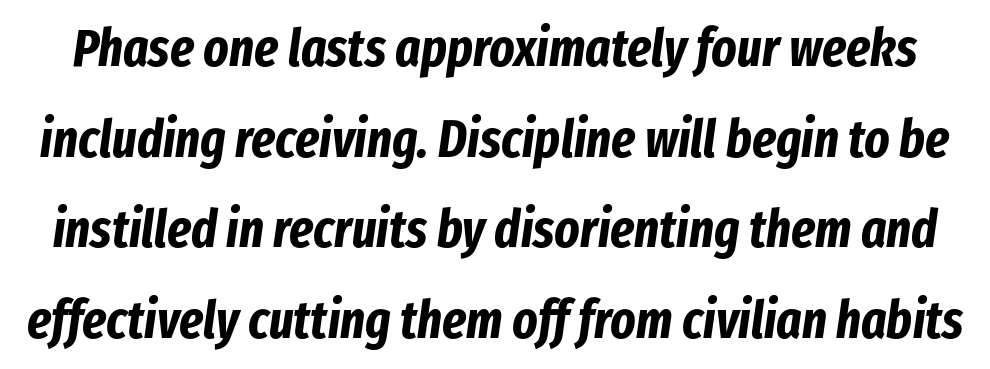
Q: Is the text bold? A: Yes.
Q: Is the text italic (slanted)? A: Yes, it leans right by about 8 degrees.
Q: Is the text underlined? A: No.
Q: Is the spacing between letters normal or unusually wide? A: Normal.
Q: Width (condensed, normal, or wide)? A: Condensed.
Q: Stroke contrast? A: Low.
Q: x-height? A: Medium.
Q: Monospaced? A: No.
